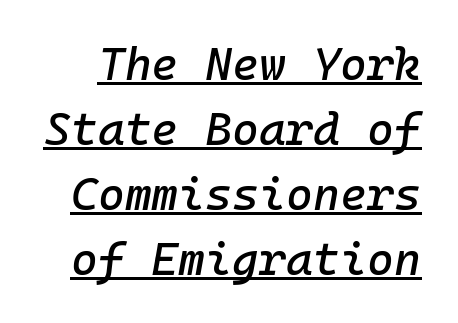
The image shows 46 px text type, italic (leaning right), monospaced; set normal line spacing (1.41x), normal letter spacing, underlined; low stroke contrast and a medium x-height.
